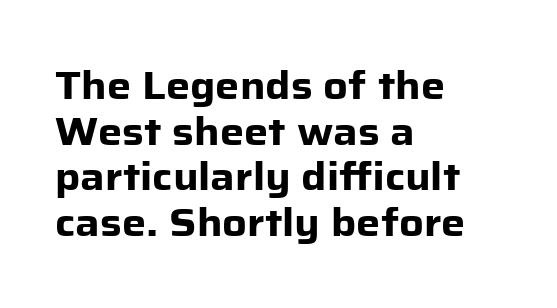
The image shows 38 px heavy sans-serif type, upright; set left-aligned, line spacing 1.2x, normal letter spacing, not underlined; low stroke contrast and a medium x-height.
